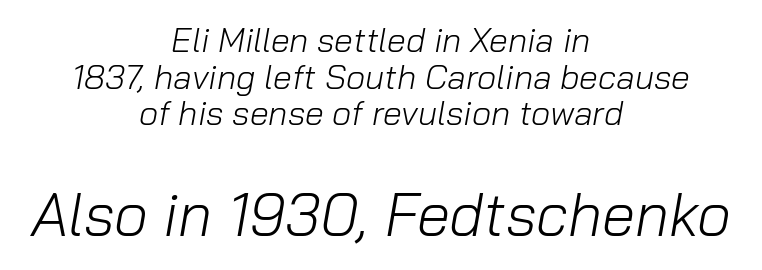
The designer gave the closing block more size than the opening block. The letterforms sit shoulder to shoulder at normal distance. Rule under the text: the space is simply empty. The block of text is dense from top to bottom, with scant space between rows. Horizontal alignment here is central, giving a formal, balanced look.
